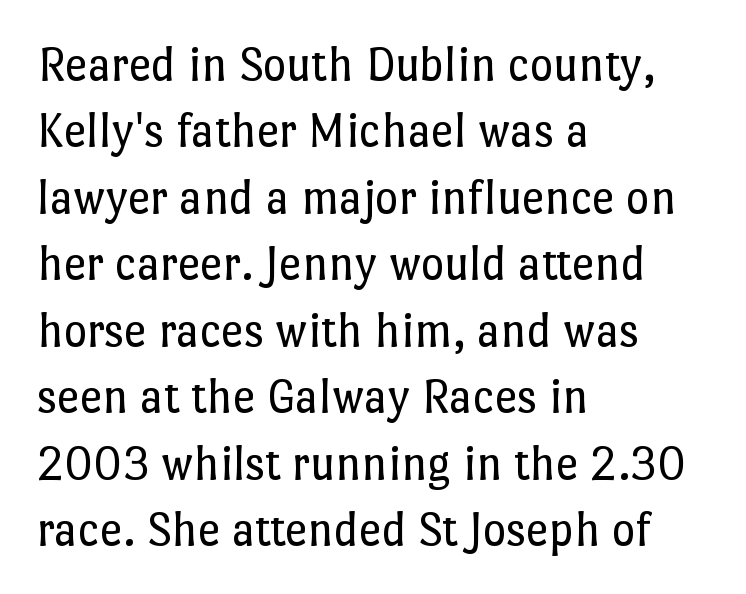
The image shows 50 px regular-weight type, upright; set left-aligned, normal line spacing (1.33x), normal letter spacing, not underlined; low stroke contrast and a medium x-height.
